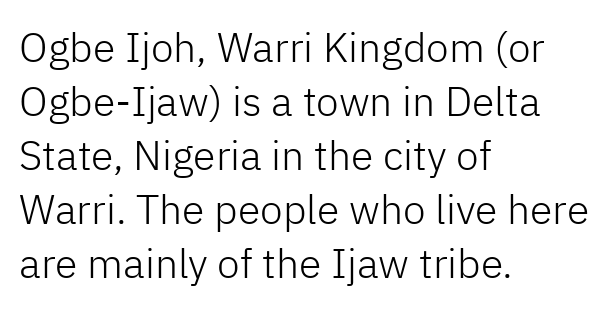
{"serif": "no", "italic": "no", "bold": "no", "weight": "light", "width": "normal", "stroke_contrast": "low", "x_height": "medium", "monospaced": "no", "underline": "no", "align": "left", "line_spacing": "normal", "line_spacing_ratio": 1.32, "letter_spacing": "normal", "letter_spacing_em": 0.0, "glyph_px": 41}
